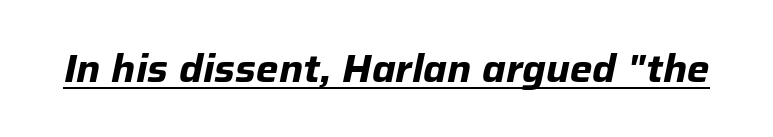
The face used here is proportionally spaced, like ordinary book or web type. Compared with an ordinary text face, these strokes are far heavier — a full bold. This rendering features underlined lettering. Honestly, the letter spacing is just normal — you wouldn't notice it.
